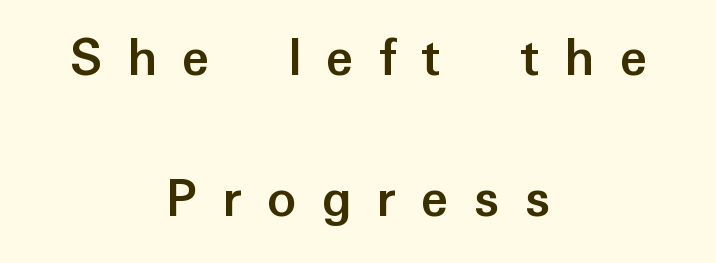
Q: Is the text bold? A: Yes.
Q: Is the text italic (slanted)? A: No, it is upright.
Q: Is the typeface a serif or a sans-serif typeface? A: Sans-serif.
Q: Is the text underlined? A: No.
Q: How is the paragraph aligned? A: Centered.
Q: Is the spacing between letters normal or unusually wide? A: Unusually wide.
Q: Is the spacing between lines tight, normal or loose? A: Loose.
Q: Width (condensed, normal, or wide)? A: Normal.
Q: Stroke contrast? A: Low.
Q: x-height? A: Medium.
Q: Monospaced? A: No.
